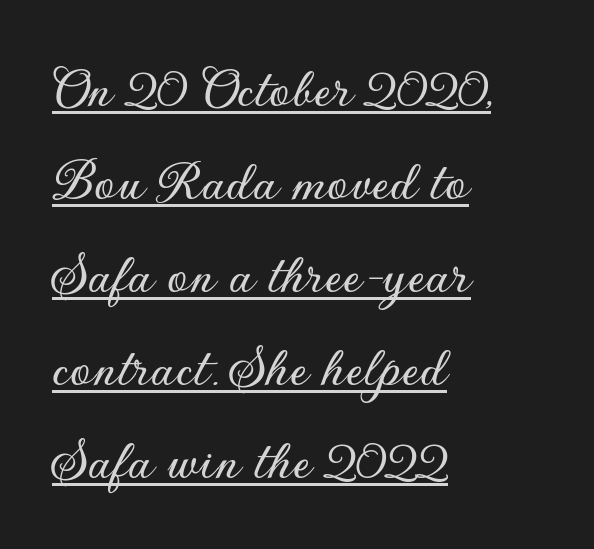
The rag falls on the right side of this text block. A sans-serif font was chosen for this passage. Here the designer chose a conventional face with non-uniform glyph widths. Is the letter spacing exaggerated? No — it looks like the ordinary default.
